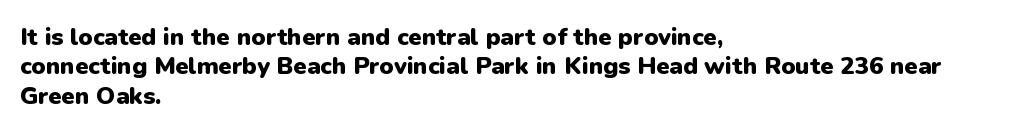
Check the space under the baseline: it is left empty. Words appear dense and cohesive because spacing is normal. Summary of weight: heavy, a full bold. Caption: multi-line text, flush left, ragged right.
